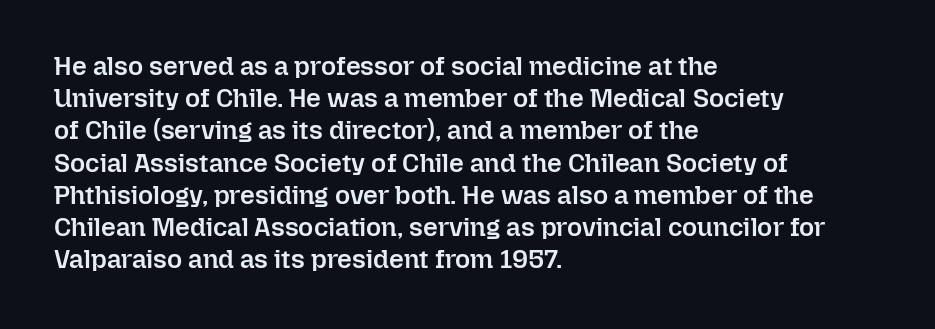
The image shows 26 px text type, upright; set left-aligned, line spacing 1.24x, normal letter spacing, not underlined.
